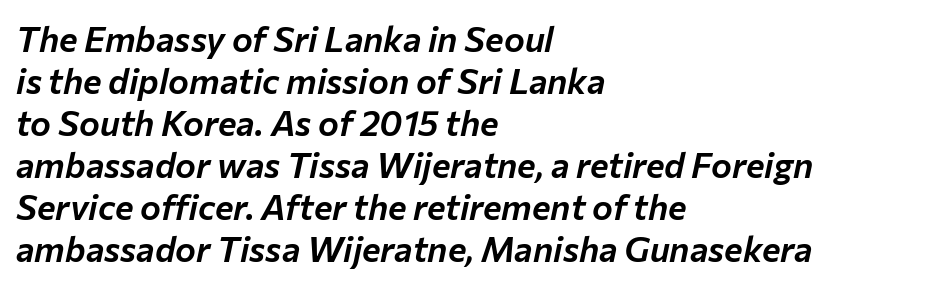
{"italic": "yes", "lean": "right", "slant_degrees": 12, "width": "normal", "stroke_contrast": "low", "x_height": "medium", "monospaced": "no", "underline": "no", "align": "left", "line_spacing_ratio": 1.2, "letter_spacing": "normal", "letter_spacing_em": 0.0, "glyph_px": 35}
